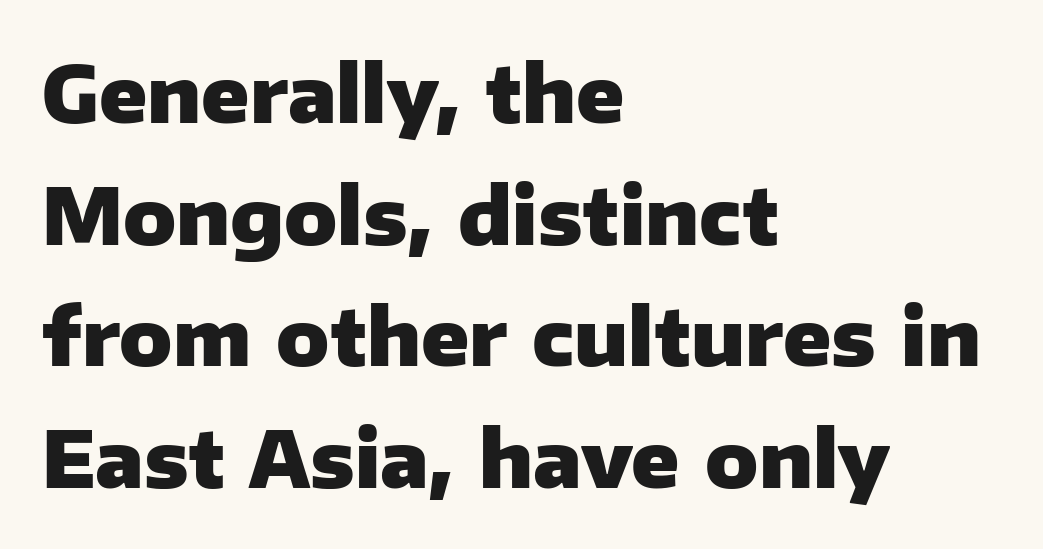
Interline gaps are of average width in this sample. Has an underline been added? It has not. Its strokes are broad and dark, the hallmark of bold type. These lines keep a tight, regular rhythm from letter to letter. Think of a printed novel: that variable character pitch is what you see here. This is the regular roman posture of the typeface.
